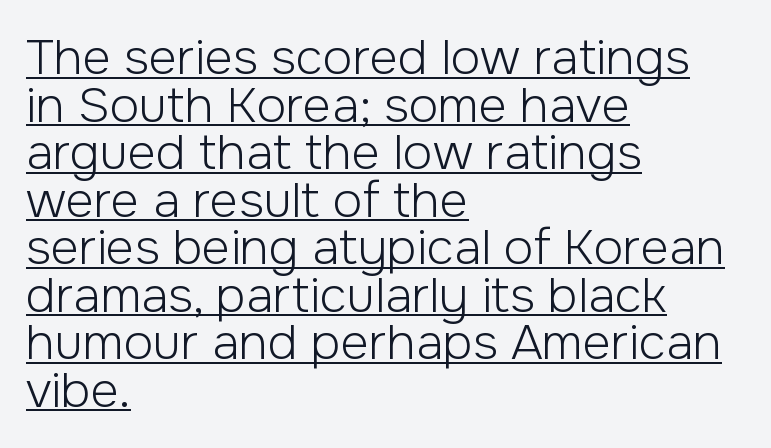
{"serif": "no", "italic": "no", "bold": "no", "weight": "light", "width": "normal", "stroke_contrast": "low", "x_height": "medium", "monospaced": "no", "underline": "yes", "align": "left", "line_spacing": "tight", "line_spacing_ratio": 0.97, "letter_spacing": "normal", "letter_spacing_em": 0.0, "glyph_px": 49}
